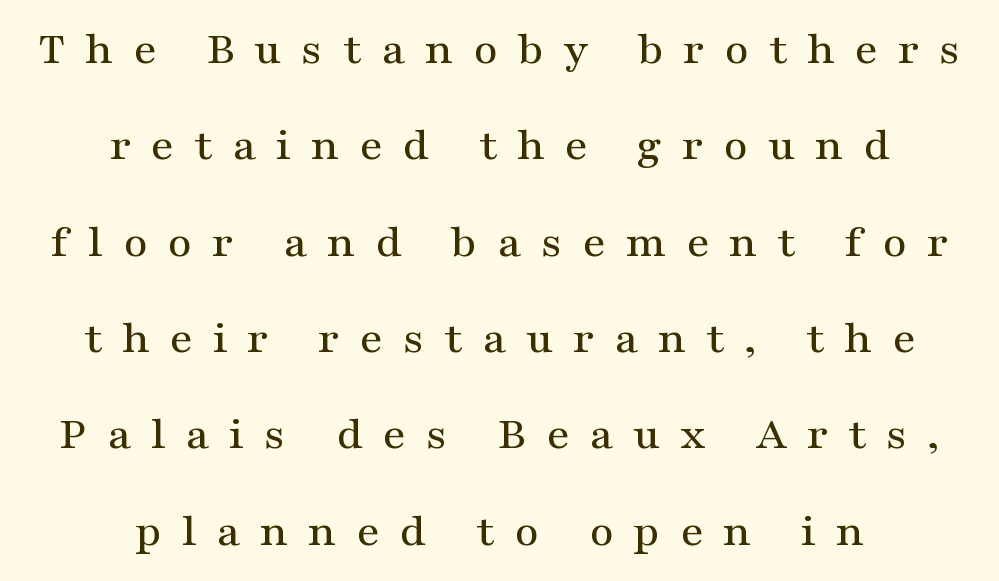
The image shows 47 px wide serif type, upright; set centered, loose line spacing (2.05x), unusually wide letter spacing (+0.42 em), not underlined; medium stroke contrast and a medium x-height.
